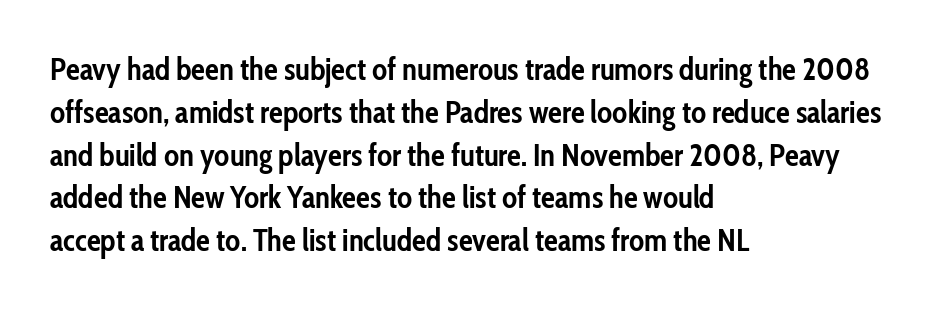
The image shows 31 px semibold, condensed sans-serif type, upright; set left-aligned, normal line spacing (1.38x), normal letter spacing, not underlined; low stroke contrast and a medium x-height.
